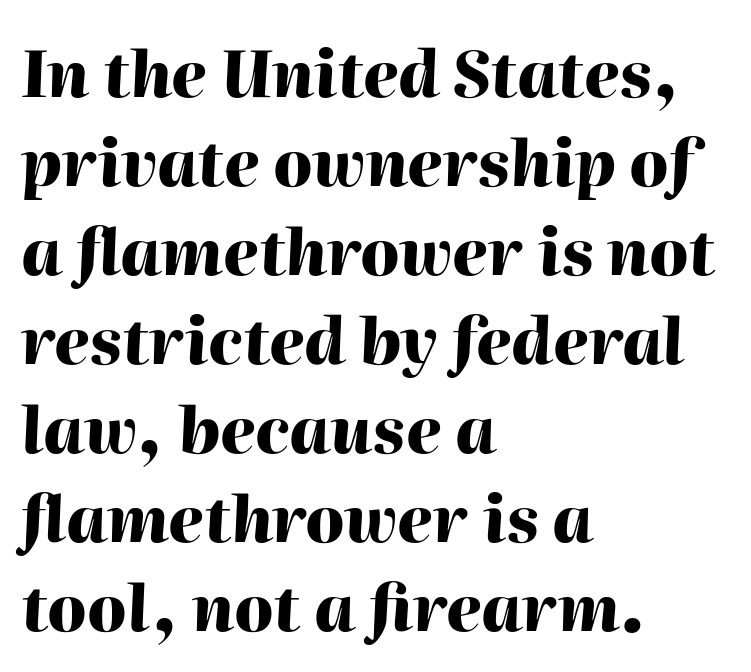
The image shows 64 px heavy type, italic (leaning right); set left-aligned, normal line spacing (1.39x), normal letter spacing, not underlined; high stroke contrast and a medium x-height.
